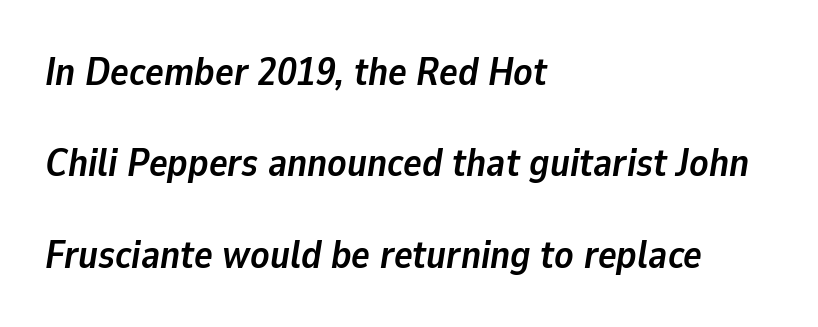
{"italic": "yes", "lean": "right", "slant_degrees": 9, "bold": "yes", "weight": "semibold", "width": "normal", "stroke_contrast": "low", "x_height": "medium", "monospaced": "no", "underline": "no", "align": "left", "line_spacing": "loose", "line_spacing_ratio": 2.34, "letter_spacing": "normal", "letter_spacing_em": 0.0, "glyph_px": 39}
